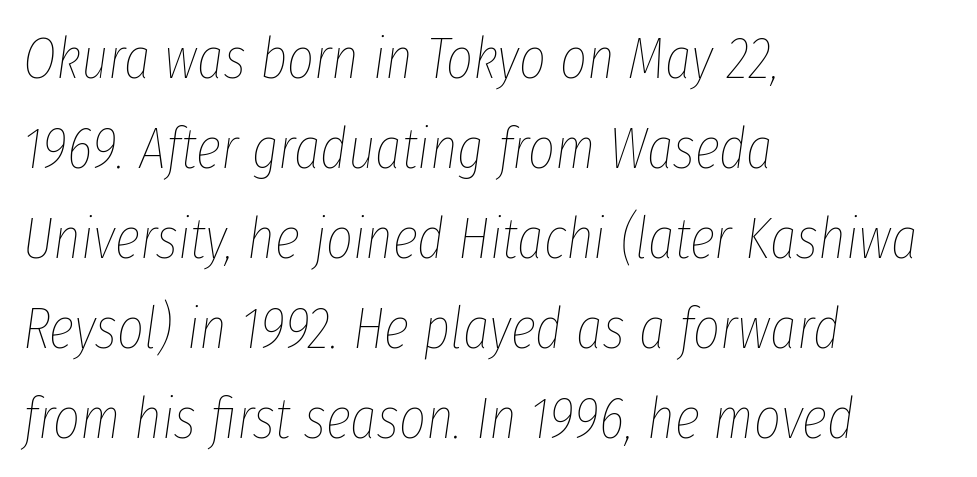
The font's italic variant was chosen for this text. The zone under the glyphs is completely vacant. The gaps between neighbouring characters are ordinary and unremarkable. The strokes are not fattened; the text isn't bold. The compositor pushed each line to the left boundary.
